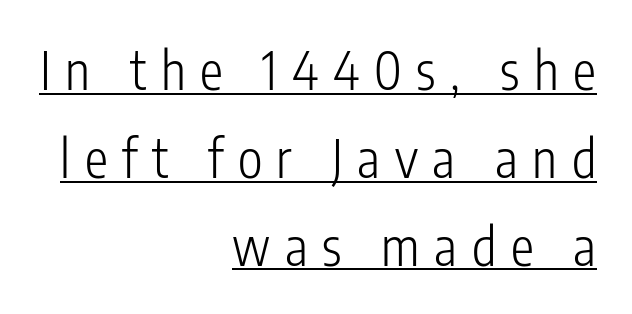
Notice how the stems are strictly vertical — no italics here. Honestly, the letter spacing is so wide it's the main thing you notice. Is this a fixed-width face? No — the glyphs have proportional, varying widths. A baseline rule has been typeset under these characters. The lines sit at an ordinary, default distance from one another.
